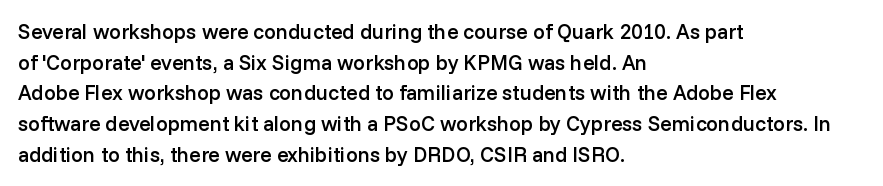
Look at the tracking — it's just the regular setting, nothing added. Normally led — the rows are evenly, conventionally spaced. The paragraph has a hard left edge and a soft right edge. Notice how the stems are strictly vertical — no italics here.
